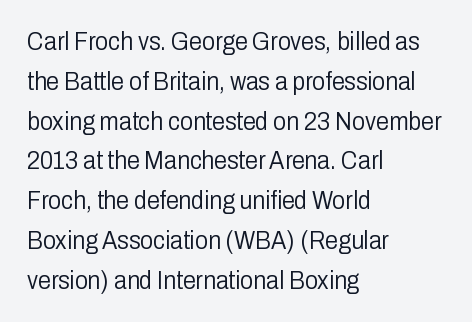
The image shows 26 px text type, upright; set left-aligned, normal line spacing (1.53x), normal letter spacing, not underlined.
